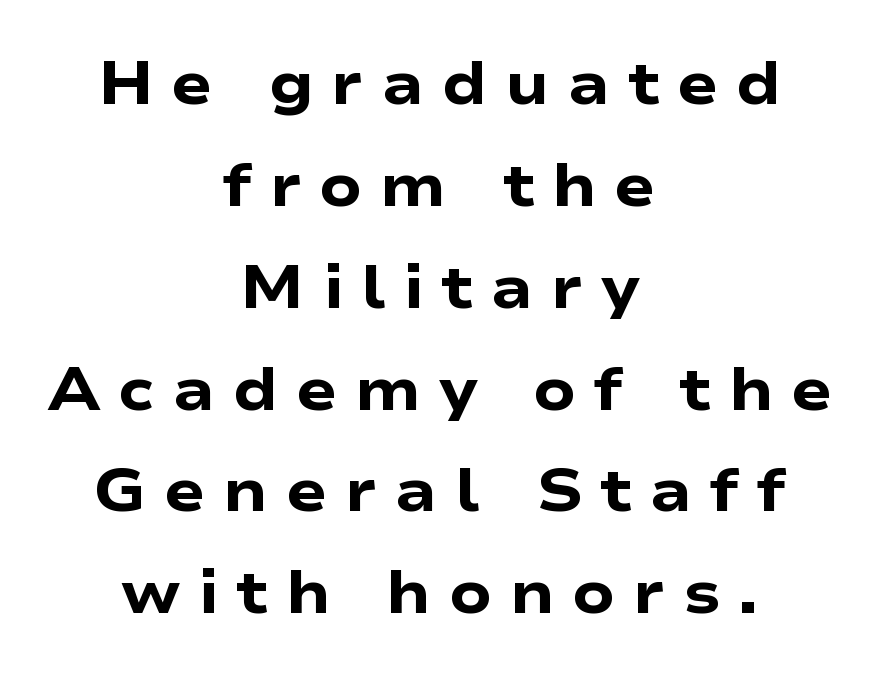
The image shows 61 px heavy, wide sans-serif type, upright; set centered, normal line spacing (1.67x), unusually wide letter spacing (+0.29 em), not underlined; low stroke contrast and a medium x-height.
